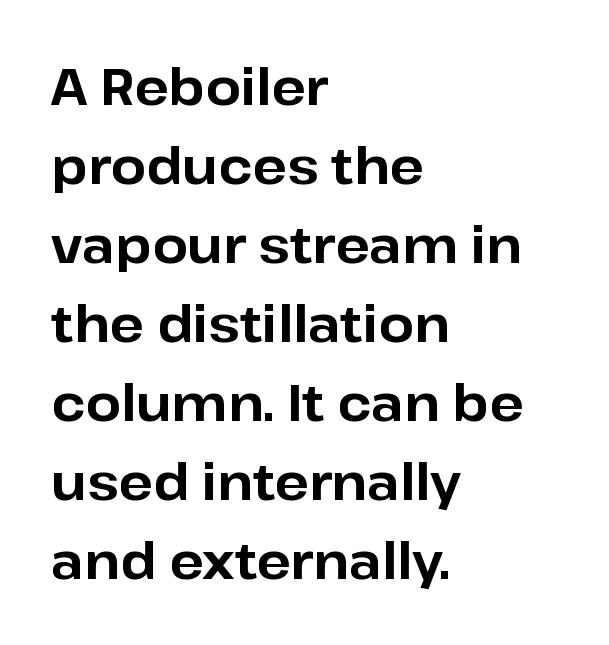
{"serif": "no", "italic": "no", "bold": "yes", "weight": "bold", "width": "normal", "stroke_contrast": "low", "x_height": "medium", "monospaced": "no", "underline": "no", "align": "left", "line_spacing": "normal", "line_spacing_ratio": 1.58, "letter_spacing": "normal", "letter_spacing_em": 0.0, "glyph_px": 50}
